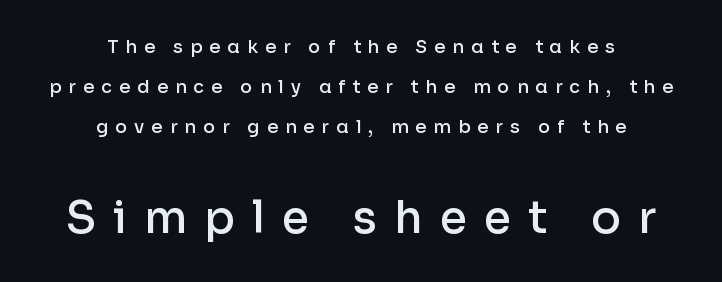
Tracking value appears strongly positive — letters spread wide. These lines carry some extra weight — a demibold, not a full bold. Compared with typical paragraphs, the rows here are farther apart. These lines are centered, leaving both edges ragged.
